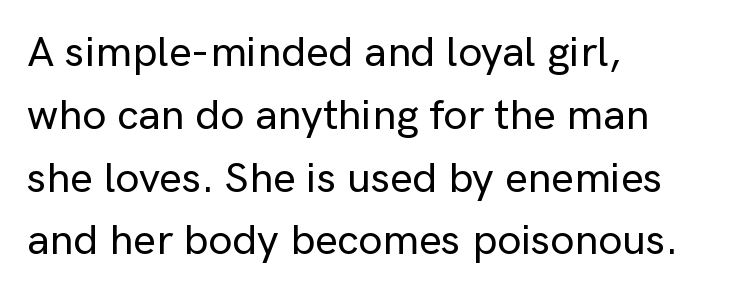
The image shows 43 px sans-serif type, upright; set left-aligned, normal line spacing (1.46x), normal letter spacing, not underlined; low stroke contrast and a medium x-height.
